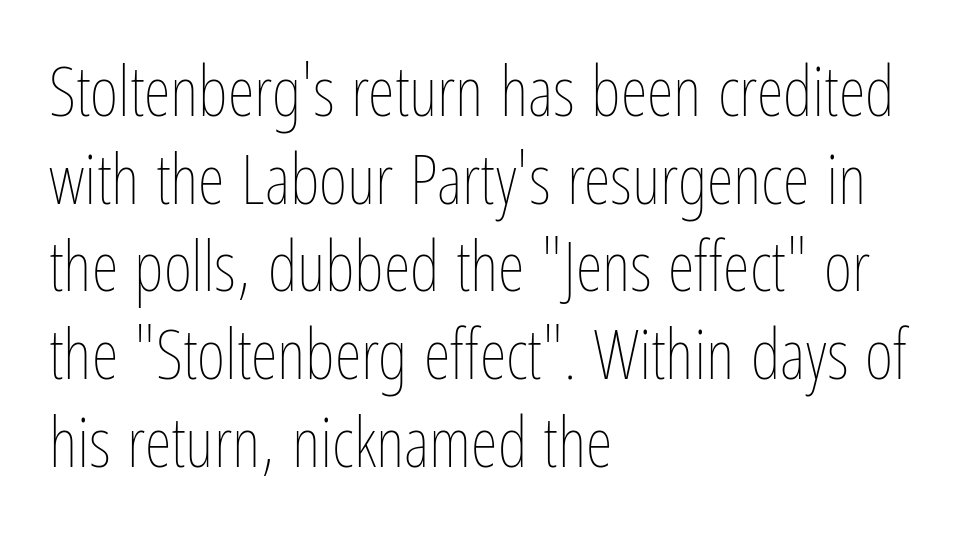
Q: Is the text bold? A: No.
Q: Is the text italic (slanted)? A: No, it is upright.
Q: Is the text underlined? A: No.
Q: How is the paragraph aligned? A: Left-aligned.
Q: Is the spacing between letters normal or unusually wide? A: Normal.
Q: Is the spacing between lines tight, normal or loose? A: Normal.
Q: Width (condensed, normal, or wide)? A: Condensed.
Q: Stroke contrast? A: Low.
Q: x-height? A: Medium.
Q: Monospaced? A: No.
